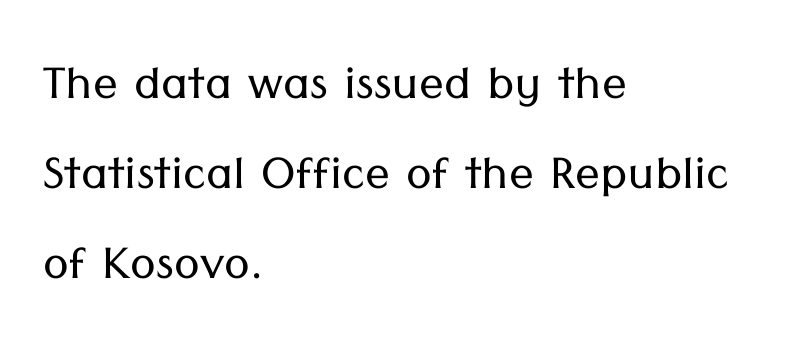
The axis of the letterforms is exactly vertical. Students, note that the glyphs here touch the page at normal intervals. One glance says typical: line gaps are just what's usual. Each letter keeps its own natural width here, so spacing adapts to shape.
